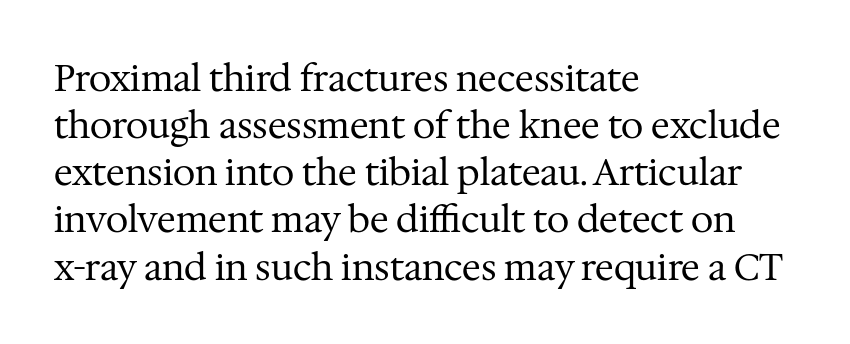
{"serif": "yes", "italic": "no", "bold": "no", "weight": "regular", "width": "normal", "stroke_contrast": "medium", "x_height": "medium", "monospaced": "no", "underline": "no", "align": "left", "line_spacing": "normal", "line_spacing_ratio": 1.31, "letter_spacing": "normal", "letter_spacing_em": 0.0, "glyph_px": 36}
